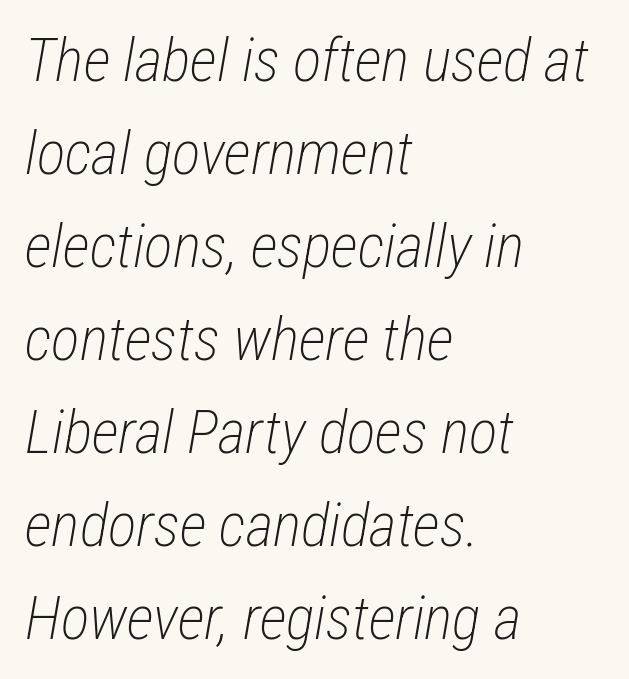
Q: Is the text bold? A: No.
Q: Is the text italic (slanted)? A: Yes, it leans right by about 12 degrees.
Q: Is the text underlined? A: No.
Q: How is the paragraph aligned? A: Left-aligned.
Q: Is the spacing between letters normal or unusually wide? A: Normal.
Q: Is the spacing between lines tight, normal or loose? A: Normal.
Q: Width (condensed, normal, or wide)? A: Condensed.
Q: Stroke contrast? A: Low.
Q: x-height? A: Medium.
Q: Monospaced? A: No.
